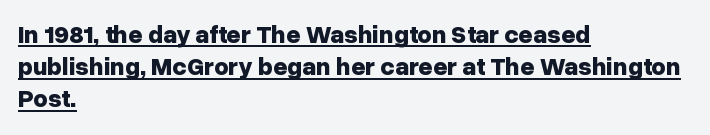
Q: Is the text bold? A: Yes.
Q: Is the text italic (slanted)? A: No, it is upright.
Q: Is the text underlined? A: Yes.
Q: How is the paragraph aligned? A: Left-aligned.
Q: Is the spacing between letters normal or unusually wide? A: Normal.
Q: Is the spacing between lines tight, normal or loose? A: Normal.
